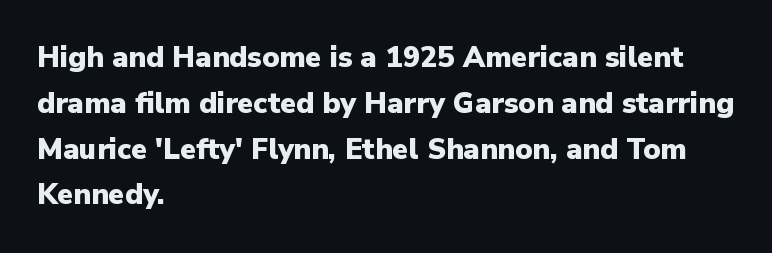
{"serif": "no", "italic": "no", "bold": "yes", "weight": "heavy", "width": "normal", "stroke_contrast": "low", "x_height": "medium", "monospaced": "no", "underline": "no", "align": "left", "line_spacing": "normal", "line_spacing_ratio": 1.58, "letter_spacing": "normal", "letter_spacing_em": 0.0, "glyph_px": 29}
